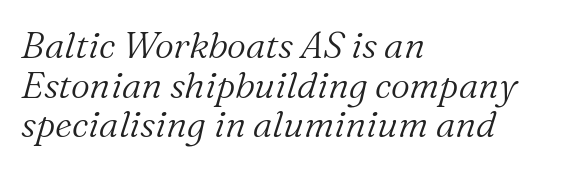
The image shows 37 px light serif type, italic (leaning right); set left-aligned, tight line spacing (1.07x), normal letter spacing, not underlined; medium stroke contrast and a medium x-height.
